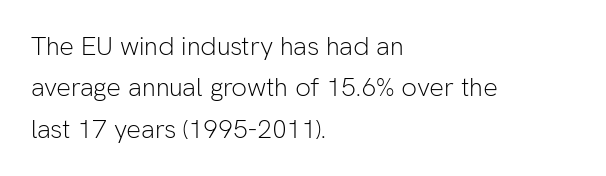
Q: Is the text bold? A: No.
Q: Is the text italic (slanted)? A: No, it is upright.
Q: Is the text underlined? A: No.
Q: How is the paragraph aligned? A: Left-aligned.
Q: Is the spacing between letters normal or unusually wide? A: Normal.
Q: Is the spacing between lines tight, normal or loose? A: Normal.
